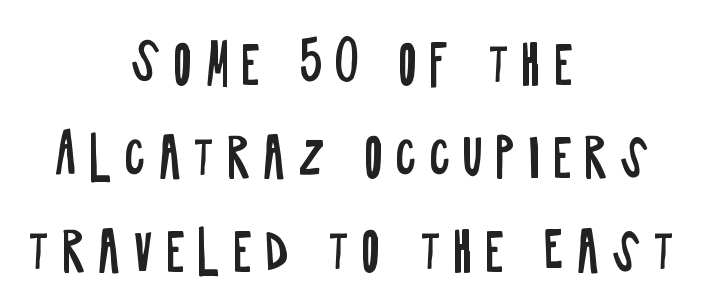
Typographically, this falls in the sans-serif category. Rule under the text: the space is simply empty. Layout note: lines centered. The rendering uses natural spacing where letterforms have individual widths. The tracking jumps out immediately: characters are airy and widely separated. The typeface has the unassuming heft of standard copy or less.
